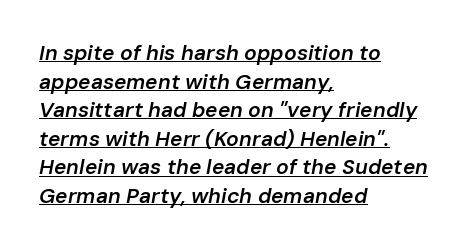
The image shows 21 px text type, italic (leaning right); set left-aligned, normal line spacing (1.36x), normal letter spacing, underlined.
